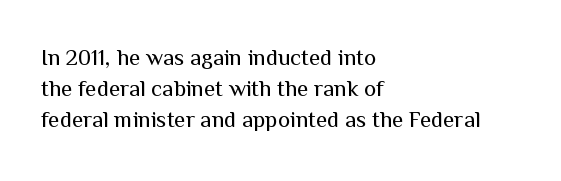
Q: Is the text bold? A: No.
Q: Is the text italic (slanted)? A: No, it is upright.
Q: Is the text underlined? A: No.
Q: How is the paragraph aligned? A: Left-aligned.
Q: Is the spacing between letters normal or unusually wide? A: Normal.
Q: Is the spacing between lines tight, normal or loose? A: Normal.
